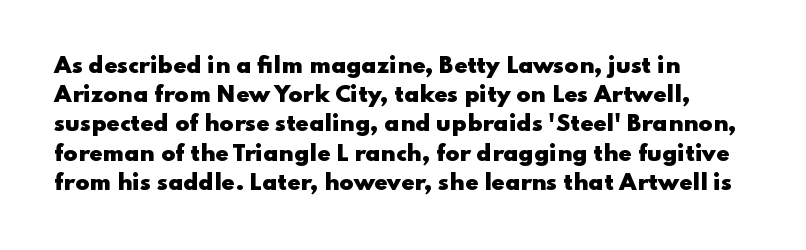
The image shows 21 px bold type, upright; set left-aligned, normal line spacing (1.39x), normal letter spacing, not underlined.
